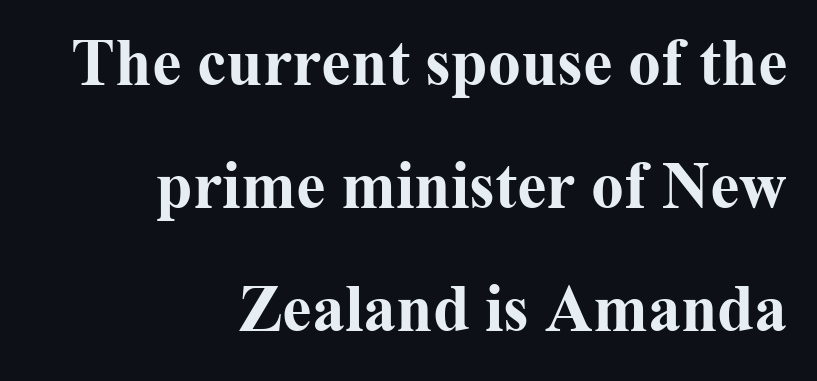
{"serif": "yes", "italic": "no", "bold": "yes", "weight": "bold", "width": "normal", "stroke_contrast": "medium", "x_height": "medium", "monospaced": "no", "underline": "no", "align": "right", "line_spacing_ratio": 1.86, "letter_spacing": "normal", "letter_spacing_em": 0.0, "glyph_px": 66}
